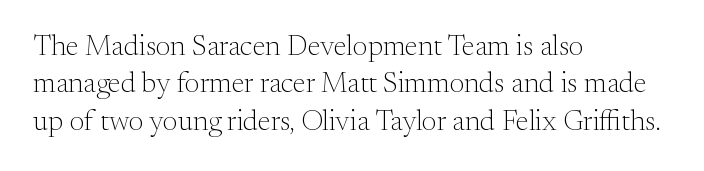
Old-style or modern, the face here clearly has serifs. It's the straight-up-and-down kind of type. The space directly below the letters is spotless. Layout note: lines flush left.
